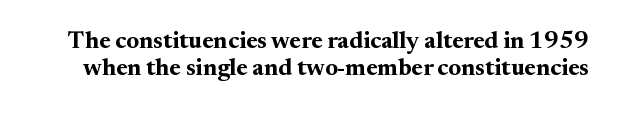
The typesetting leans heavy: a genuine bold. Successive baselines arrive quickly, one right under another. Italic? Not at all — the glyphs are vertical. What stands out about the letter spacing? Nothing — it is the standard amount.
